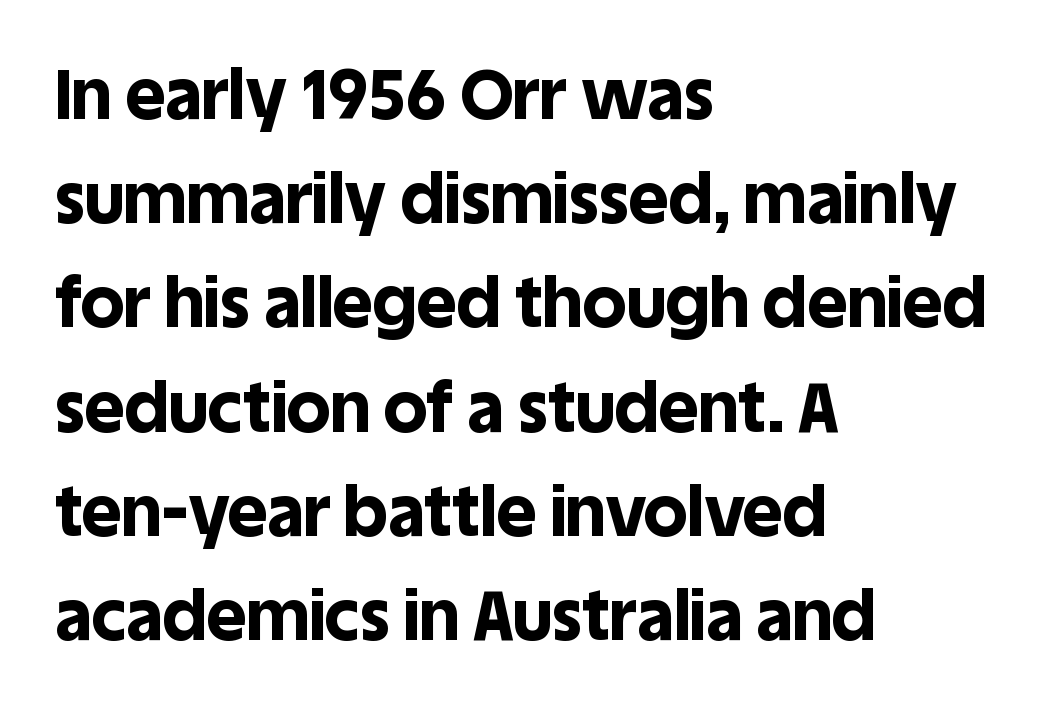
{"serif": "no", "italic": "no", "bold": "yes", "weight": "bold", "width": "normal", "x_height": "large", "monospaced": "no", "underline": "no", "align": "left", "line_spacing": "normal", "line_spacing_ratio": 1.51, "letter_spacing": "normal", "letter_spacing_em": 0.0, "glyph_px": 69}
